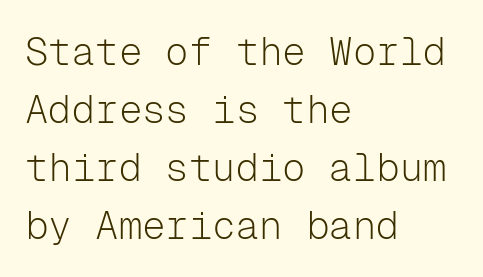
{"serif": "no", "italic": "no", "bold": "no", "weight": "light", "width": "normal", "stroke_contrast": "low", "x_height": "medium", "monospaced": "yes", "underline": "no", "align": "left", "line_spacing": "normal", "line_spacing_ratio": 1.49, "letter_spacing": "normal", "letter_spacing_em": 0.0, "glyph_px": 39}
